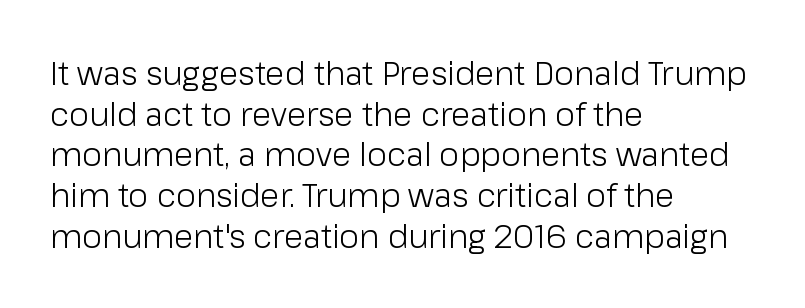
{"serif": "no", "italic": "no", "bold": "no", "weight": "light", "width": "normal", "stroke_contrast": "low", "x_height": "medium", "monospaced": "no", "underline": "no", "align": "left", "line_spacing": "normal", "line_spacing_ratio": 1.27, "letter_spacing": "normal", "letter_spacing_em": 0.0, "glyph_px": 32}
